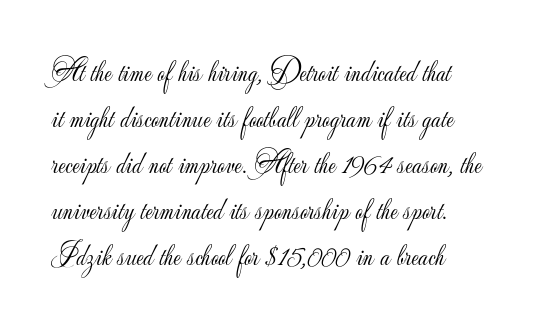
These lines are composed in type without serifs. Stroke mass is kept to a normal reading level or below. The baseline area is clear. Leftover space on each line is placed entirely after the last word. Characters follow at the spacing the type designer built in.
